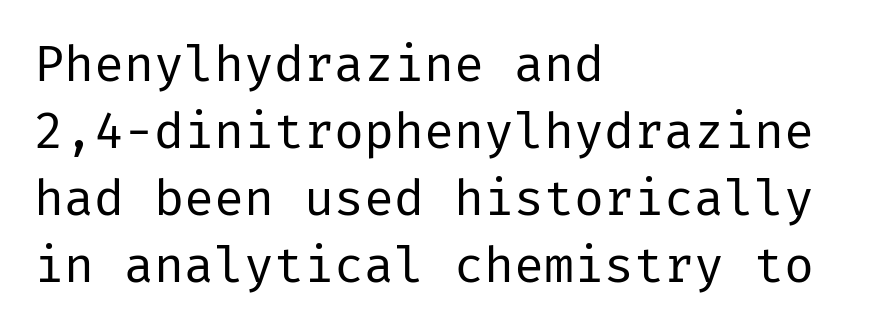
Is the block centered? No — it sits flush against the left margin. Grotesque or geometric, the face here clearly has no serifs. How would I describe the line gaps? Plain and ordinary. Unlike italic type, these characters show no tilt at all. Only glyphs here, with clear space below each row.
